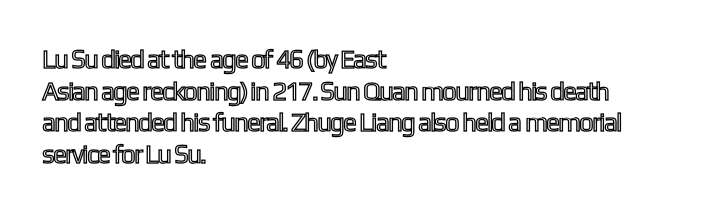
Q: Is the text italic (slanted)? A: No, it is upright.
Q: Is the text underlined? A: No.
Q: How is the paragraph aligned? A: Left-aligned.
Q: Is the spacing between letters normal or unusually wide? A: Normal.
